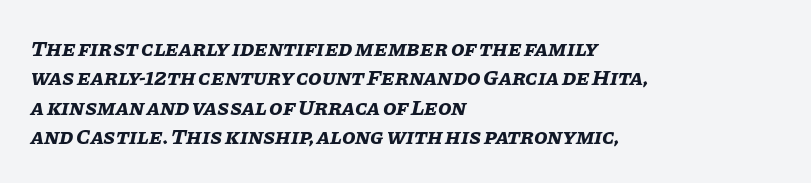
Q: Is the text bold? A: Yes.
Q: Is the text italic (slanted)? A: Yes, it leans right by about 11 degrees.
Q: Is the text underlined? A: No.
Q: How is the paragraph aligned? A: Left-aligned.
Q: Is the spacing between letters normal or unusually wide? A: Normal.
Q: Is the spacing between lines tight, normal or loose? A: Normal.
